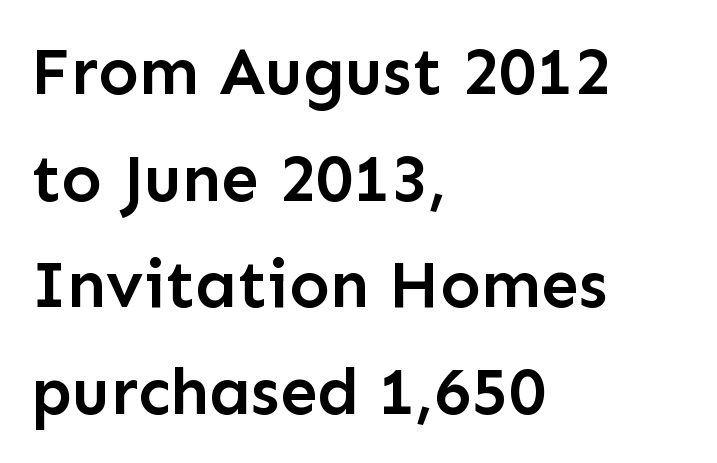
The image shows 67 px semibold sans-serif type, upright; set left-aligned, normal line spacing (1.59x), normal letter spacing, not underlined; low stroke contrast and a medium x-height.
